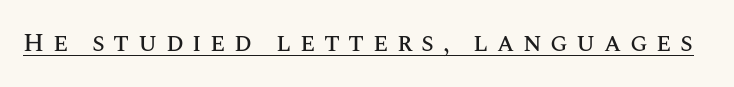
Look at the tracking — it's clearly loosened, letters drifting apart. Each line of the rendering has a horizontal stroke beneath the glyphs. This is the regular roman posture of the typeface.
